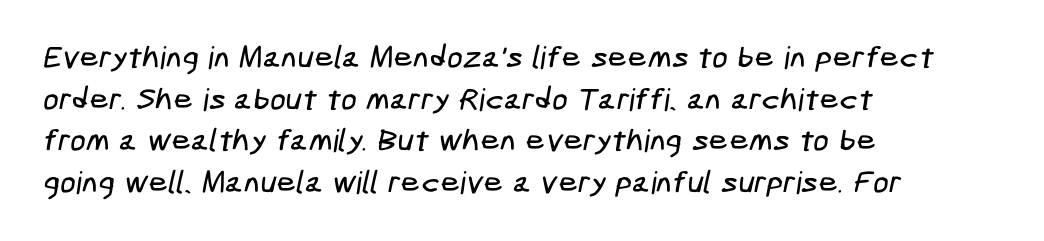
The image shows 31 px condensed sans-serif type; set left-aligned, normal line spacing (1.34x), normal letter spacing, not underlined; low stroke contrast and a medium x-height.
